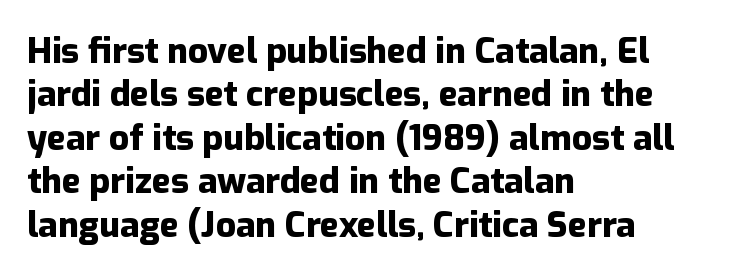
{"serif": "no", "italic": "no", "bold": "yes", "weight": "heavy", "width": "normal", "stroke_contrast": "low", "x_height": "medium", "monospaced": "no", "underline": "no", "align": "left", "line_spacing_ratio": 1.24, "letter_spacing": "normal", "letter_spacing_em": 0.0, "glyph_px": 35}
